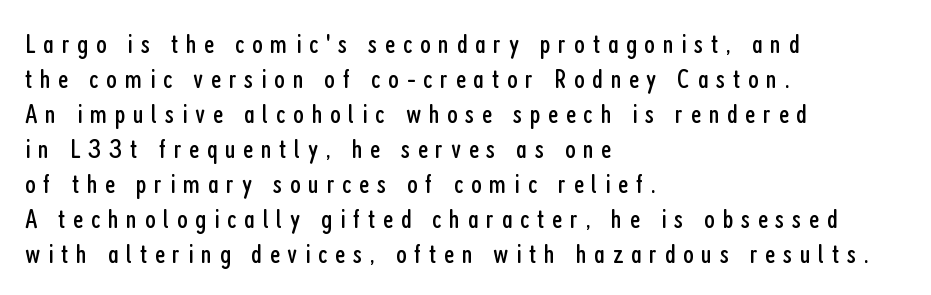
{"serif": "no", "italic": "no", "bold": "no", "weight": "regular", "width": "condensed", "stroke_contrast": "low", "x_height": "medium", "monospaced": "no", "underline": "no", "align": "left", "line_spacing": "normal", "line_spacing_ratio": 1.25, "letter_spacing": "wide", "letter_spacing_em": 0.27, "glyph_px": 28}
